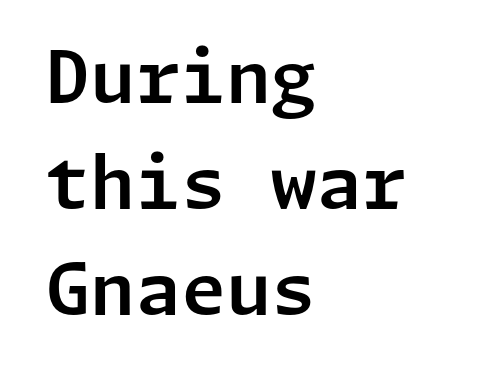
Q: Is the text italic (slanted)? A: No, it is upright.
Q: Is the typeface a serif or a sans-serif typeface? A: Sans-serif.
Q: Is the text underlined? A: No.
Q: How is the paragraph aligned? A: Left-aligned.
Q: Is the spacing between letters normal or unusually wide? A: Normal.
Q: Is the spacing between lines tight, normal or loose? A: Normal.
Q: Width (condensed, normal, or wide)? A: Normal.
Q: Stroke contrast? A: Low.
Q: x-height? A: Medium.
